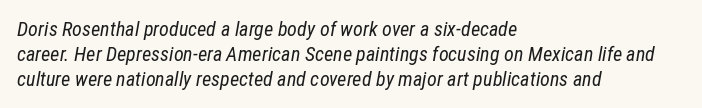
The image shows 20 px text type, italic (leaning right); set left-aligned, normal line spacing (1.25x), normal letter spacing, not underlined.
